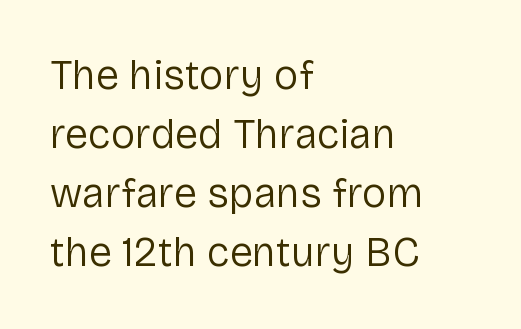
Nothing sits at the stroke ends, so this counts as sans-serif. Letters have the restrained weight of plain body copy at most. Short and long lines alike share a common starting point at left. Style check: upright. This sample keeps an unexceptional amount of space between lines.
